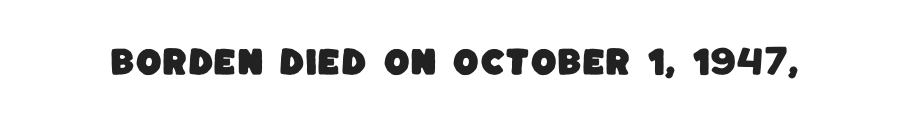
Grotesque or geometric, the face here clearly has no serifs. The gaps between neighbouring characters are ordinary and unremarkable. Character widths vary here, with narrow letters taking less room than wide ones. Glance below the letters and you will spot only blank space.
